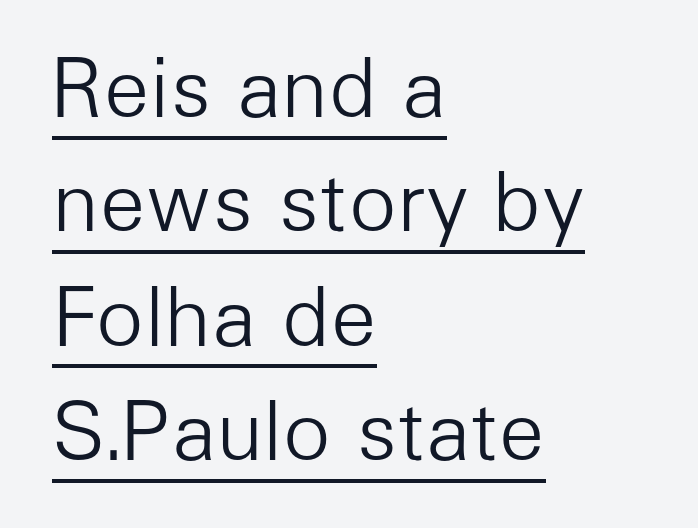
The image shows 80 px light sans-serif type, upright; set left-aligned, normal line spacing (1.43x), normal letter spacing, underlined; low stroke contrast and a medium x-height.
